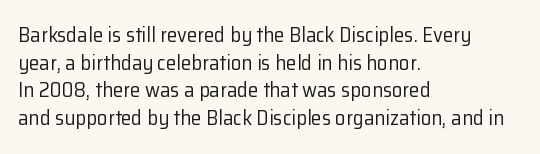
Q: Is the text bold? A: No.
Q: Is the text italic (slanted)? A: No, it is upright.
Q: Is the text underlined? A: No.
Q: How is the paragraph aligned? A: Left-aligned.
Q: Is the spacing between letters normal or unusually wide? A: Normal.
Q: Is the spacing between lines tight, normal or loose? A: Normal.
